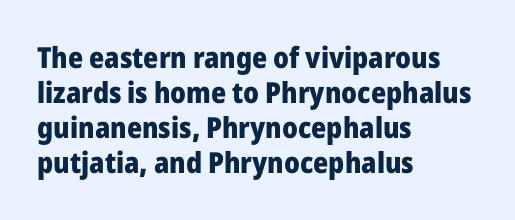
If you drew a line through each stem, it would be perfectly vertical. I'd call this a sans setting — the letters go barefoot. Caption: standard tracking, unaltered. Think of a printed novel: that variable character pitch is what you see here. The area under the type is left untouched.
